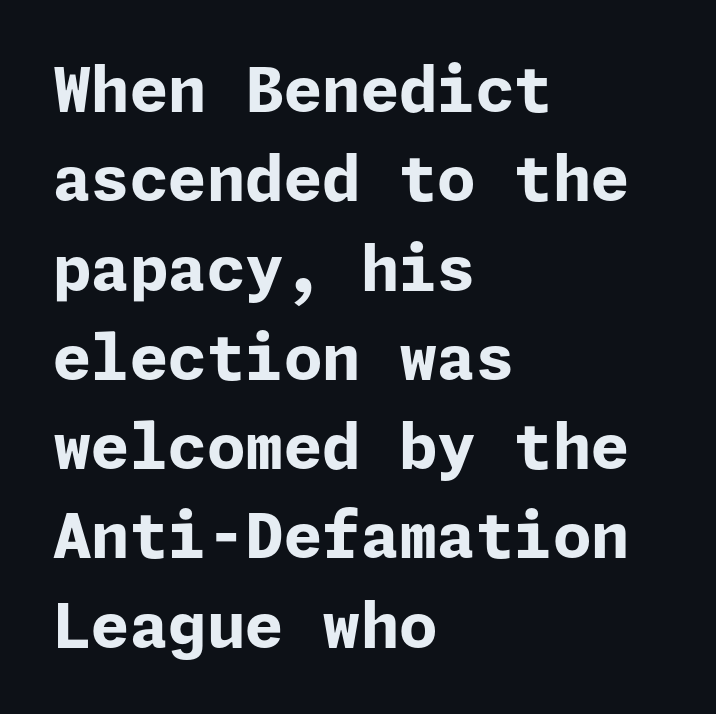
Underlining? Definitely not there. The letters stand upright; this is a roman face. To sum up the face: it is a sans, with no serifs. Students, this is bold: see how much ink each stroke carries. Students, observe: this is what conventionally led text looks like.
